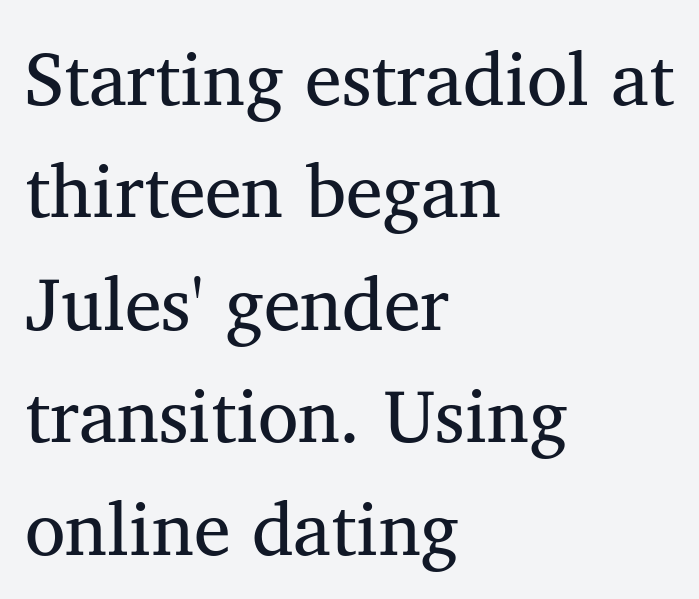
The image shows 74 px regular-weight serif type, upright; set left-aligned, normal line spacing (1.52x), normal letter spacing, not underlined; medium stroke contrast and a medium x-height.
